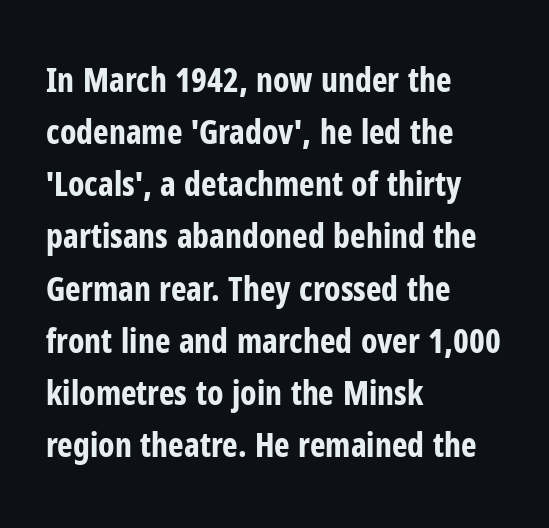
Q: Is the text bold? A: Yes.
Q: Is the text italic (slanted)? A: No, it is upright.
Q: Is the typeface a serif or a sans-serif typeface? A: Sans-serif.
Q: Is the text underlined? A: No.
Q: How is the paragraph aligned? A: Left-aligned.
Q: Is the spacing between letters normal or unusually wide? A: Normal.
Q: Is the spacing between lines tight, normal or loose? A: Normal.
Q: Width (condensed, normal, or wide)? A: Condensed.
Q: Stroke contrast? A: Low.
Q: x-height? A: Medium.
Q: Monospaced? A: No.
